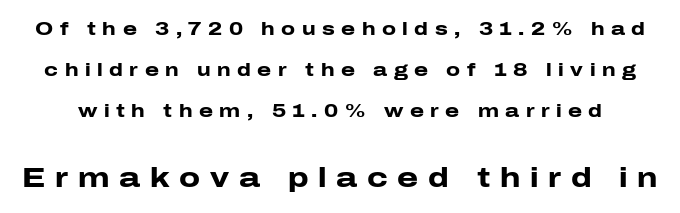
Q: Is the text bold? A: Yes.
Q: Is the text italic (slanted)? A: No, it is upright.
Q: Is the text underlined? A: No.
Q: Is the spacing between letters normal or unusually wide? A: Unusually wide.
Q: Is the spacing between lines tight, normal or loose? A: Loose.
Q: Which block of text is set in a larger size, the first (top) or the second (bottom)? A: The second (bottom) one.
